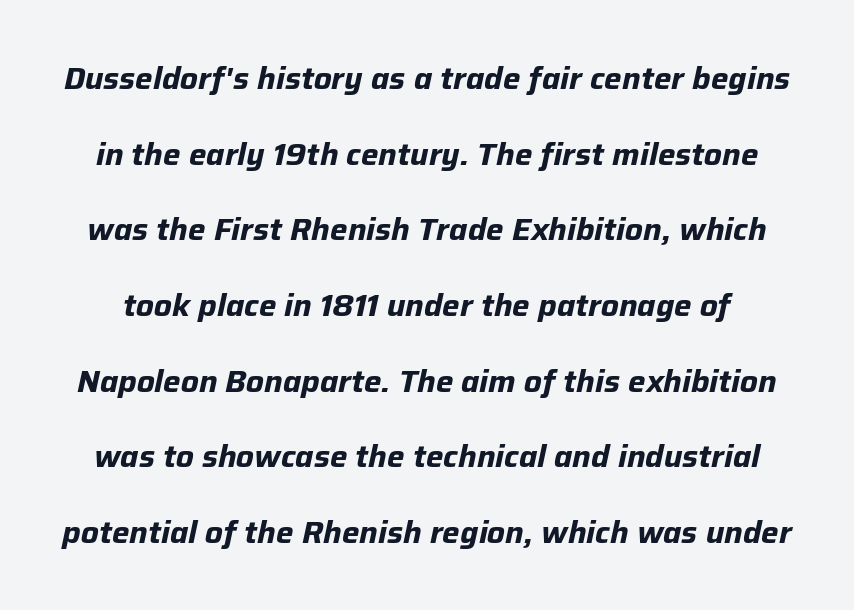
{"italic": "yes", "lean": "right", "slant_degrees": 12, "bold": "yes", "weight": "bold", "width": "normal", "stroke_contrast": "low", "x_height": "medium", "monospaced": "no", "underline": "no", "line_spacing": "loose", "line_spacing_ratio": 2.44, "letter_spacing": "normal", "letter_spacing_em": 0.0, "glyph_px": 31}
